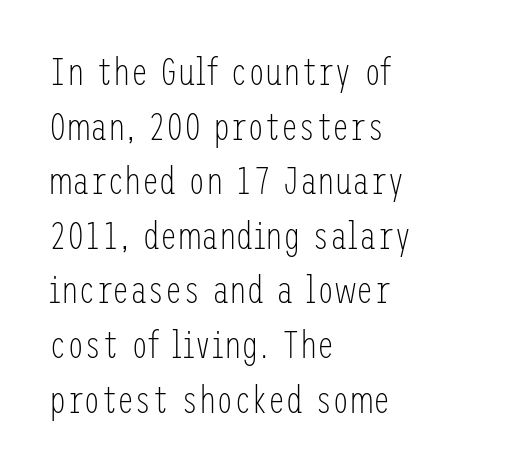
{"serif": "no", "italic": "no", "bold": "no", "weight": "light", "width": "condensed", "stroke_contrast": "low", "x_height": "medium", "underline": "no", "align": "left", "line_spacing": "normal", "line_spacing_ratio": 1.4, "letter_spacing": "normal", "letter_spacing_em": 0.0, "glyph_px": 39}
